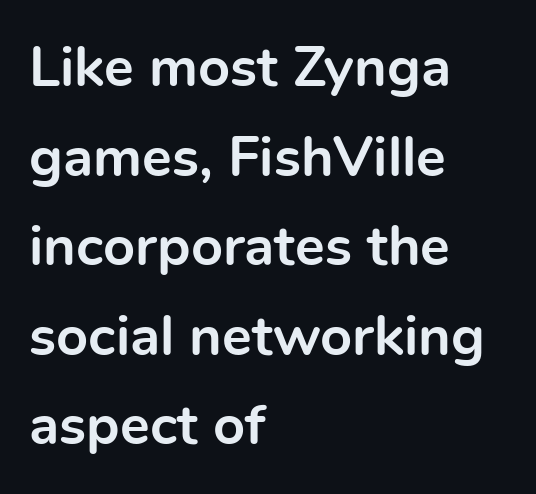
Q: Is the text bold? A: Yes.
Q: Is the text italic (slanted)? A: No, it is upright.
Q: Is the typeface a serif or a sans-serif typeface? A: Sans-serif.
Q: Is the text underlined? A: No.
Q: How is the paragraph aligned? A: Left-aligned.
Q: Is the spacing between letters normal or unusually wide? A: Normal.
Q: Is the spacing between lines tight, normal or loose? A: Normal.
Q: Width (condensed, normal, or wide)? A: Normal.
Q: x-height? A: Medium.
Q: Monospaced? A: No.
